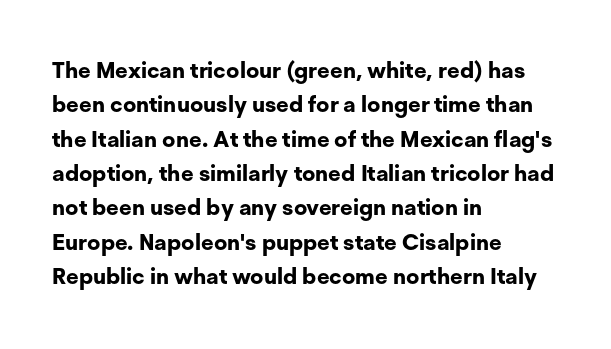
Q: Is the text bold? A: Yes.
Q: Is the text italic (slanted)? A: No, it is upright.
Q: Is the text underlined? A: No.
Q: How is the paragraph aligned? A: Left-aligned.
Q: Is the spacing between letters normal or unusually wide? A: Normal.
Q: Is the spacing between lines tight, normal or loose? A: Normal.
